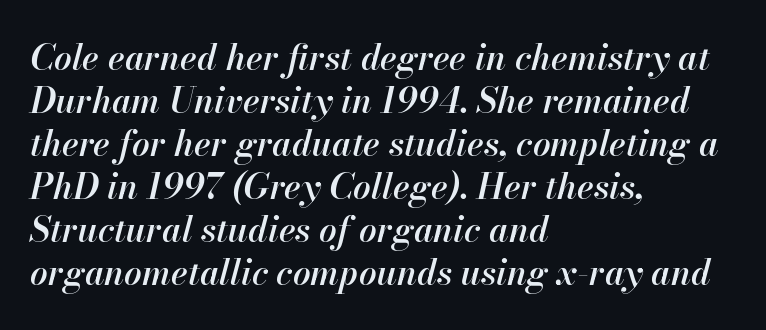
{"italic": "yes", "lean": "right", "slant_degrees": 13, "bold": "semi", "weight": "semibold", "width": "normal", "stroke_contrast": "high", "x_height": "small", "monospaced": "no", "underline": "no", "align": "left", "line_spacing_ratio": 1.23, "letter_spacing": "normal", "letter_spacing_em": 0.0, "glyph_px": 35}
